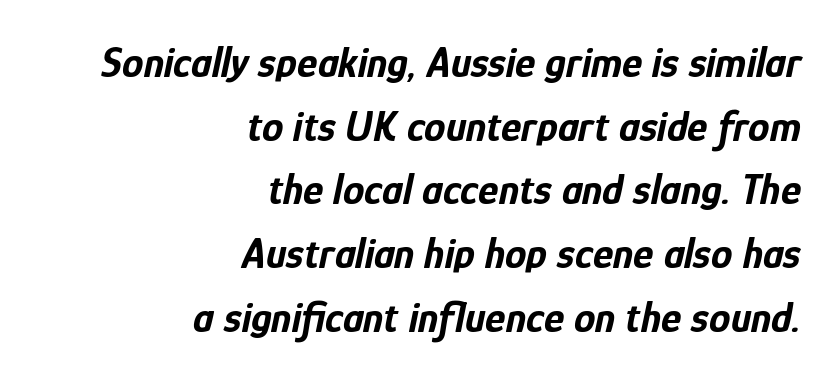
{"italic": "yes", "lean": "right", "slant_degrees": 12, "bold": "yes", "weight": "bold", "width": "condensed", "stroke_contrast": "low", "x_height": "medium", "monospaced": "no", "underline": "no", "align": "right", "line_spacing": "normal", "line_spacing_ratio": 1.48, "letter_spacing": "normal", "letter_spacing_em": 0.0, "glyph_px": 43}
